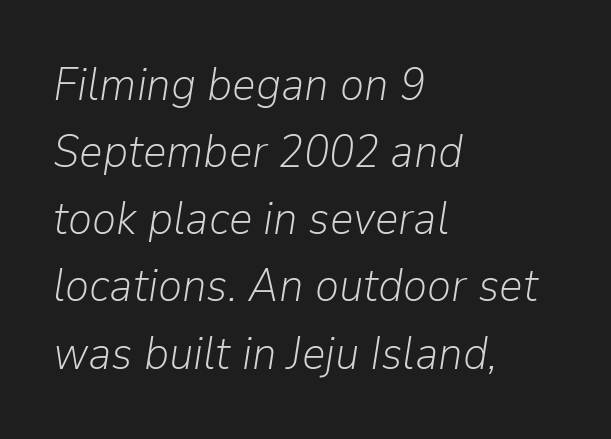
{"italic": "yes", "lean": "right", "slant_degrees": 9, "bold": "no", "weight": "light", "width": "normal", "stroke_contrast": "low", "x_height": "medium", "monospaced": "no", "underline": "no", "align": "left", "line_spacing": "normal", "line_spacing_ratio": 1.46, "letter_spacing": "normal", "letter_spacing_em": 0.0, "glyph_px": 46}
